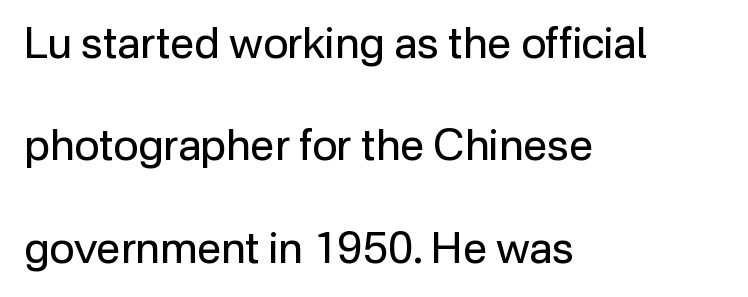
Heaviness? Minimal to ordinary, like unemphasized prose. The rag falls on the right side of this text block. Vertically, the passage feels expansive, rows floating well apart. No feet cap the strokes, marking this as sans-serif type. Notice how the stems are strictly vertical — no italics here. The face used here is proportionally spaced, like ordinary book or web type.
